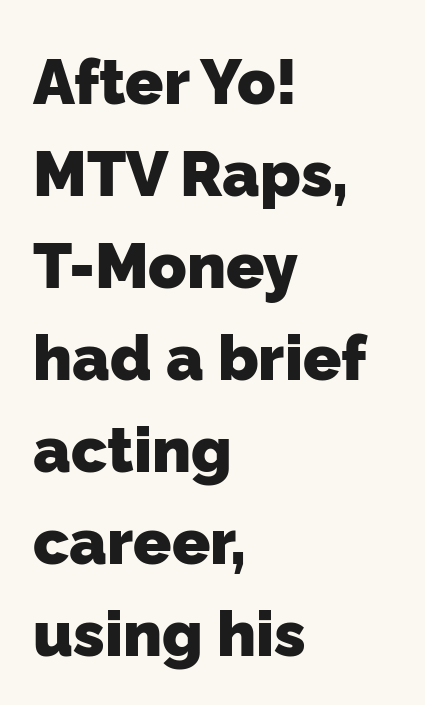
Q: Is the text bold? A: Yes.
Q: Is the typeface a serif or a sans-serif typeface? A: Sans-serif.
Q: Is the text underlined? A: No.
Q: How is the paragraph aligned? A: Left-aligned.
Q: Is the spacing between letters normal or unusually wide? A: Normal.
Q: Is the spacing between lines tight, normal or loose? A: Normal.
Q: Width (condensed, normal, or wide)? A: Normal.
Q: Stroke contrast? A: Low.
Q: x-height? A: Medium.
Q: Monospaced? A: No.
